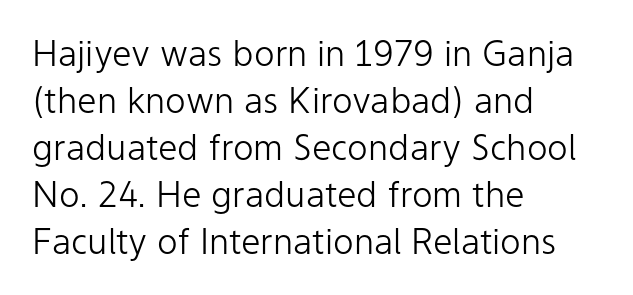
Honestly, the letter spacing is just normal — you wouldn't notice it. These lines are rendered in a variable-pitch font. Counters stay open thanks to moderate or lighter strokes. Plain, unruled lines of type.
